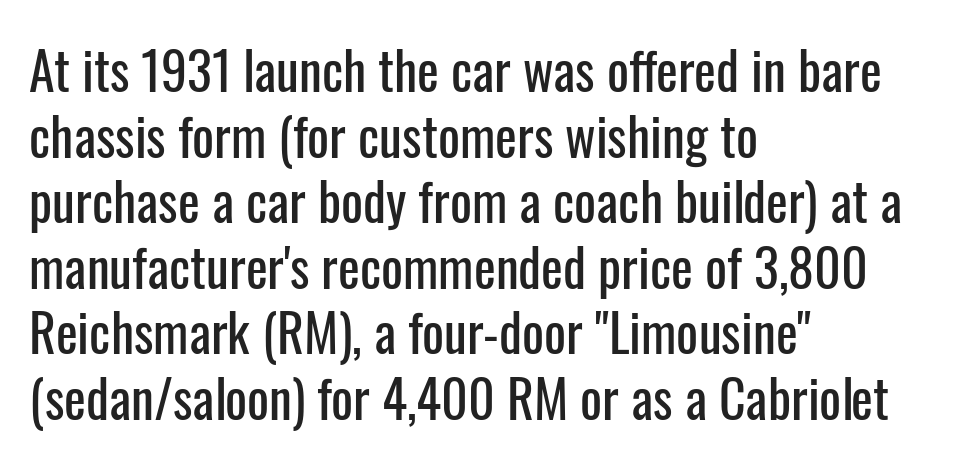
The image shows 52 px condensed sans-serif type, upright; set left-aligned, normal line spacing (1.26x), normal letter spacing, not underlined; low stroke contrast and a medium x-height.
